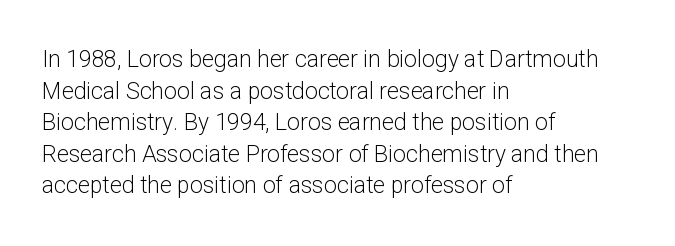
The strokes are not fattened; the text isn't bold. Beneath every word, the page is bare. Every row of glyphs begins at an identical x-position on the left. In terms of posture, this sample is upright.
